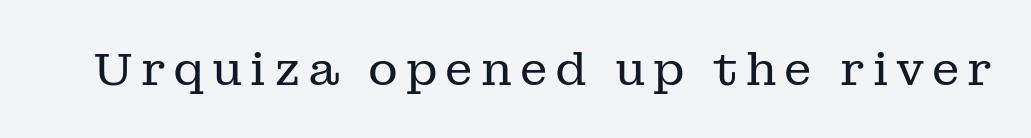
This is not heavy type; no bold has been used. The letters carry serifs — small finishing strokes at the ends of their stems. Character widths vary here, with narrow letters taking less room than wide ones. When letters stand straight like this, we call the style roman or upright.
